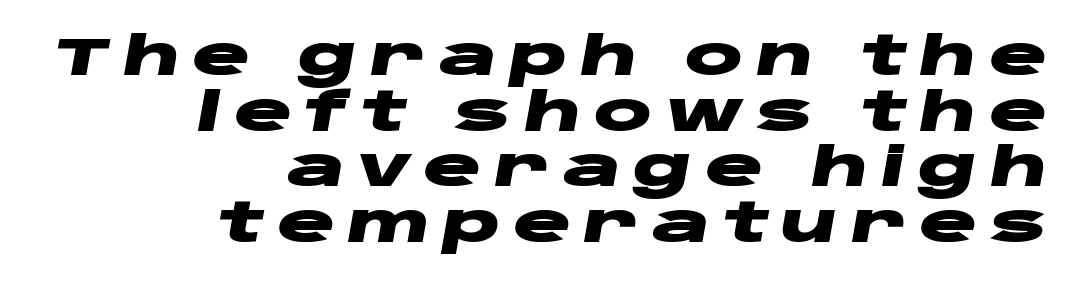
{"italic": "yes", "lean": "right", "slant_degrees": 10, "bold": "yes", "weight": "heavy", "width": "wide", "stroke_contrast": "low", "x_height": "large", "monospaced": "no", "underline": "no", "align": "right", "line_spacing": "tight", "line_spacing_ratio": 1.03, "letter_spacing": "wide", "letter_spacing_em": 0.23, "glyph_px": 54}
